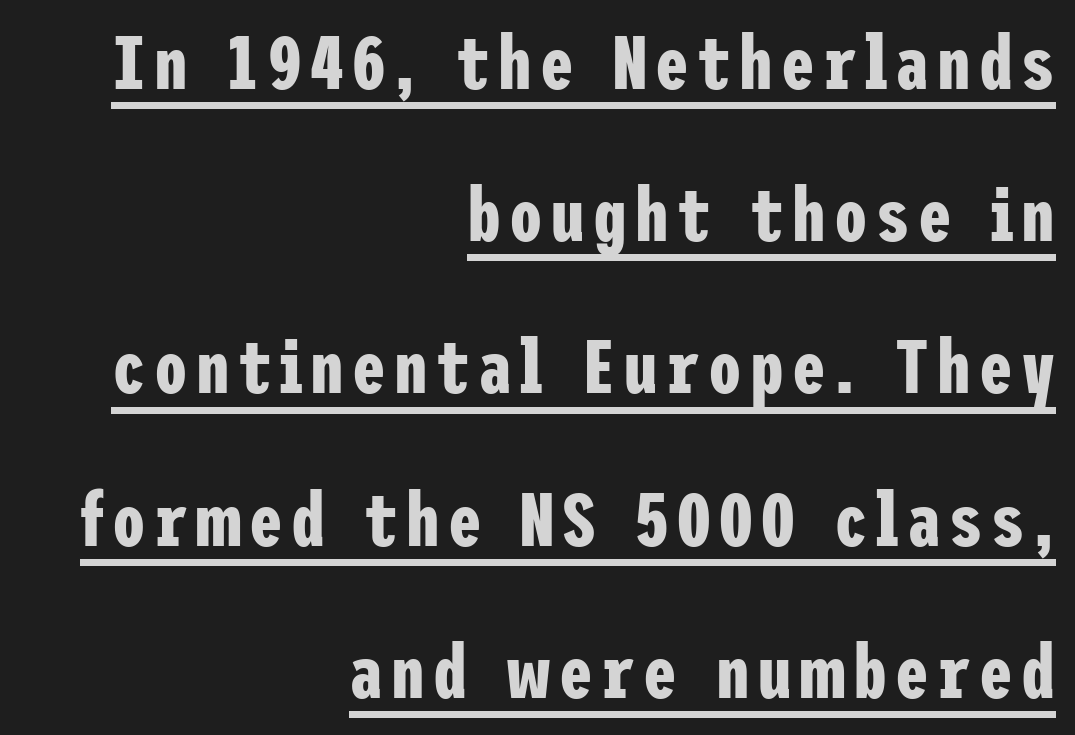
{"serif": "no", "italic": "no", "bold": "yes", "weight": "bold", "width": "condensed", "stroke_contrast": "low", "x_height": "medium", "underline": "yes", "align": "right", "line_spacing": "loose", "line_spacing_ratio": 2.03, "glyph_px": 75}
